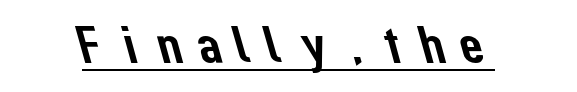
A baseline rule has been typeset under these characters. Spacing verdict: proportional, widths tailored to each character. Look at the bottom of the vertical strokes: they stop flat, with no serifs.
